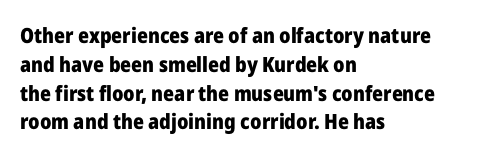
{"italic": "no", "bold": "yes", "underline": "no", "align": "left", "line_spacing": "normal", "line_spacing_ratio": 1.37, "letter_spacing": "normal", "letter_spacing_em": 0.0, "glyph_px": 21}
